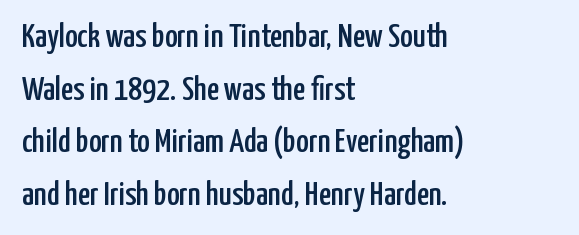
Ascenders rise straight up at ninety degrees. Caption: standard tracking, unaltered. Think of a printed novel: that variable character pitch is what you see here. The designer left line spacing at the default. The glyphs are unaccompanied by any horizontal stroke below them.
